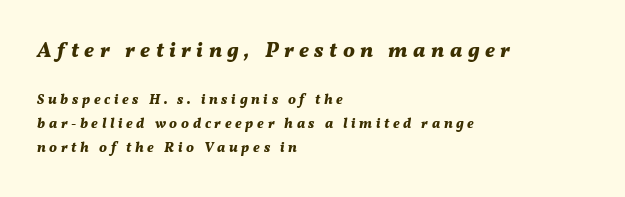
The setting favours the left margin, as ordinary paragraphs usually do. Underline: absent. There is plenty of visible air inserted between adjacent glyphs. Whoever set this made the first block the dominant, larger element.
